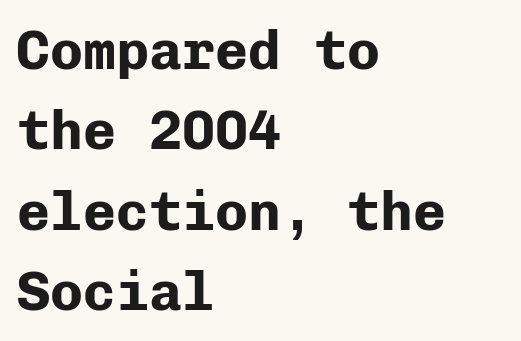
Q: Is the text bold? A: Yes.
Q: Is the text italic (slanted)? A: No, it is upright.
Q: Is the typeface a serif or a sans-serif typeface? A: Sans-serif.
Q: Is the text underlined? A: No.
Q: How is the paragraph aligned? A: Left-aligned.
Q: Is the spacing between letters normal or unusually wide? A: Normal.
Q: Is the spacing between lines tight, normal or loose? A: Normal.
Q: Width (condensed, normal, or wide)? A: Normal.
Q: Stroke contrast? A: Low.
Q: x-height? A: Medium.
Q: Monospaced? A: Yes.
